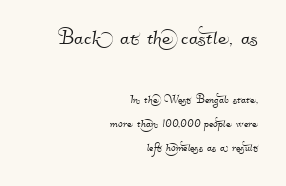
The letterforms sit shoulder to shoulder at normal distance. The ragged edge is on the left, which tells us the setting is flush right. Note: larger setting up top, smaller setting below. Any mark beneath the type? The region is blank.
